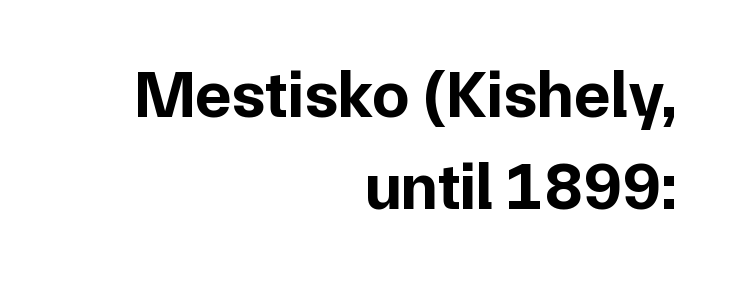
Looks like regular typesetting: each glyph gets only the width it needs. Heft: maximum for text — a bold. Vertical strokes here are truly vertical. A bare baseline throughout the passage.
